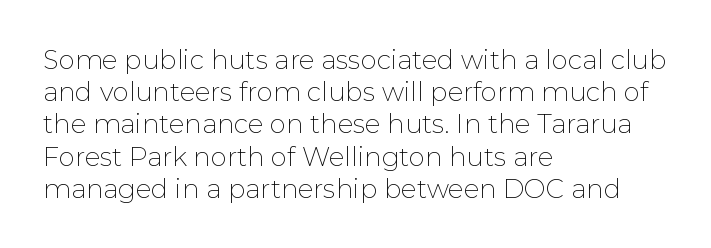
Q: Is the text bold? A: No.
Q: Is the text italic (slanted)? A: No, it is upright.
Q: Is the text underlined? A: No.
Q: How is the paragraph aligned? A: Left-aligned.
Q: Is the spacing between letters normal or unusually wide? A: Normal.
